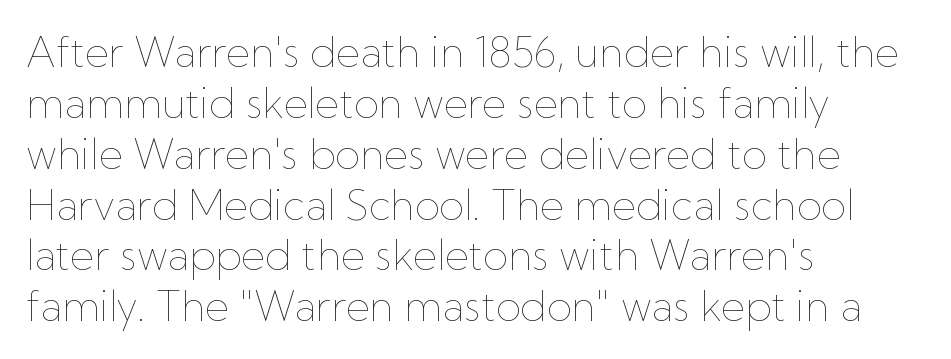
The image shows 41 px thin type, upright; set left-aligned, line spacing 1.24x, normal letter spacing, not underlined; low stroke contrast and a medium x-height.
